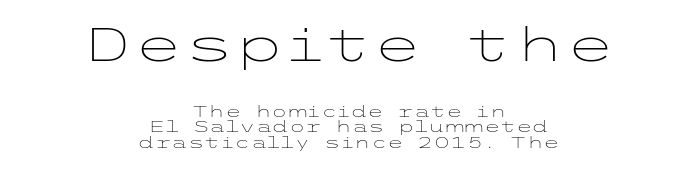
Q: Is the text bold? A: No.
Q: Is the text italic (slanted)? A: No, it is upright.
Q: Is the typeface a serif or a sans-serif typeface? A: Sans-serif.
Q: Is the text underlined? A: No.
Q: How is the paragraph aligned? A: Centered.
Q: Is the spacing between letters normal or unusually wide? A: Normal.
Q: Is the spacing between lines tight, normal or loose? A: Tight.
Q: Which block of text is set in a larger size, the first (top) or the second (bottom)? A: The first (top) one.
Q: Width (condensed, normal, or wide)? A: Wide.
Q: Stroke contrast? A: Low.
Q: x-height? A: Medium.
